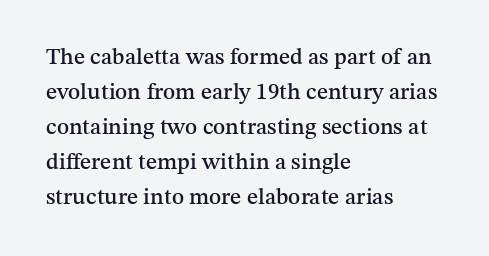
The image shows 23 px text type, upright; set left-aligned, normal line spacing (1.52x), normal letter spacing, not underlined.
